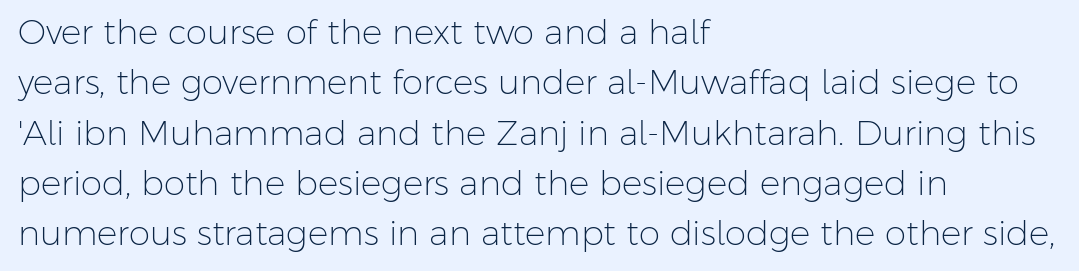
Q: Is the text bold? A: No.
Q: Is the text italic (slanted)? A: No, it is upright.
Q: Is the typeface a serif or a sans-serif typeface? A: Sans-serif.
Q: Is the text underlined? A: No.
Q: How is the paragraph aligned? A: Left-aligned.
Q: Is the spacing between letters normal or unusually wide? A: Normal.
Q: Is the spacing between lines tight, normal or loose? A: Normal.
Q: Width (condensed, normal, or wide)? A: Normal.
Q: Stroke contrast? A: Low.
Q: x-height? A: Medium.
Q: Monospaced? A: No.
